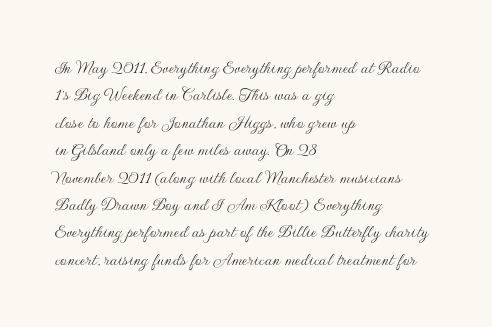
Q: Is the text bold? A: No.
Q: Is the text italic (slanted)? A: Yes.
Q: Is the text underlined? A: No.
Q: How is the paragraph aligned? A: Left-aligned.
Q: Is the spacing between letters normal or unusually wide? A: Normal.
Q: Is the spacing between lines tight, normal or loose? A: Normal.
